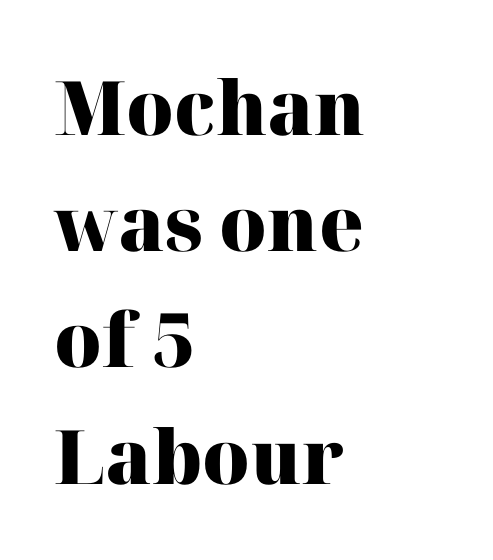
Q: Is the text bold? A: Yes.
Q: Is the text italic (slanted)? A: No, it is upright.
Q: Is the typeface a serif or a sans-serif typeface? A: Serif.
Q: Is the text underlined? A: No.
Q: How is the paragraph aligned? A: Left-aligned.
Q: Is the spacing between letters normal or unusually wide? A: Normal.
Q: Is the spacing between lines tight, normal or loose? A: Normal.
Q: Width (condensed, normal, or wide)? A: Normal.
Q: Stroke contrast? A: High.
Q: x-height? A: Medium.
Q: Monospaced? A: No.
